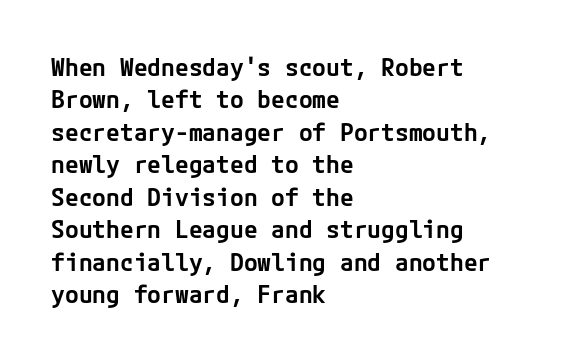
The image shows 25 px text type, upright; set left-aligned, normal line spacing (1.3x), normal letter spacing, not underlined.
